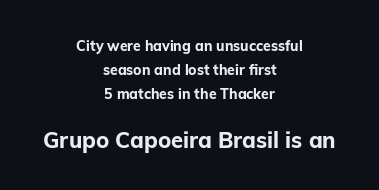
{"italic": "no", "bold": "yes", "underline": "no", "align": "center", "line_spacing": "normal", "line_spacing_ratio": 1.7, "letter_spacing": "normal", "letter_spacing_em": 0.0, "larger_block": "second", "size_ratio": 1.57, "glyph_px": 22}
